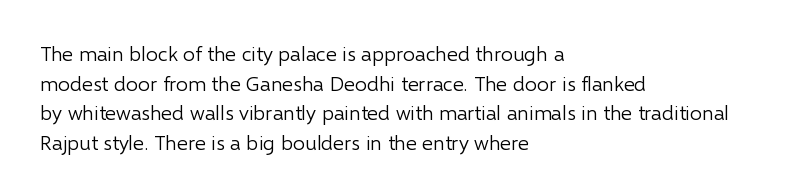
Q: Is the text bold? A: No.
Q: Is the text italic (slanted)? A: No, it is upright.
Q: Is the text underlined? A: No.
Q: How is the paragraph aligned? A: Left-aligned.
Q: Is the spacing between letters normal or unusually wide? A: Normal.
Q: Is the spacing between lines tight, normal or loose? A: Normal.
